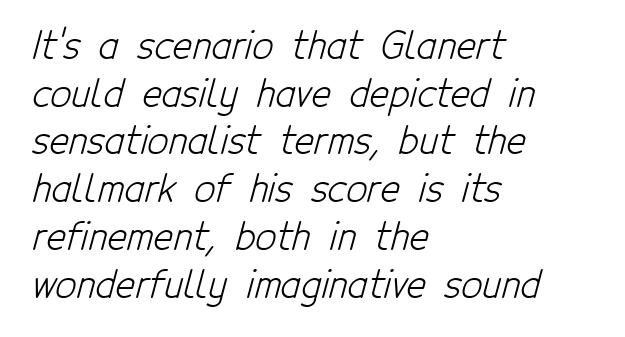
The image shows 37 px light, condensed sans-serif type; set left-aligned, normal line spacing (1.29x), normal letter spacing, not underlined; low stroke contrast and a medium x-height.
